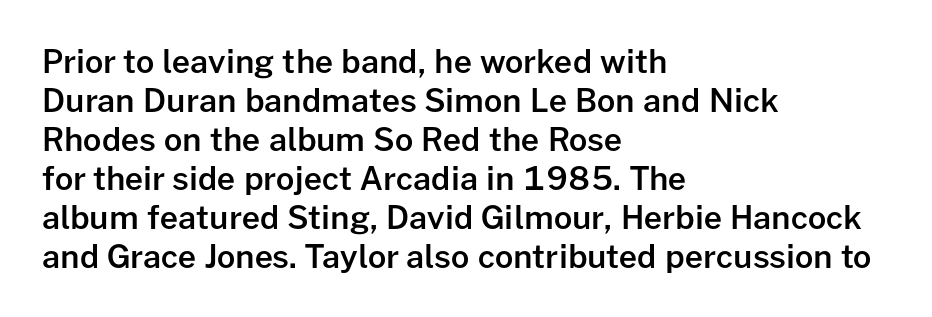
Q: Is the text bold? A: Semi-bold.
Q: Is the text italic (slanted)? A: No, it is upright.
Q: Is the typeface a serif or a sans-serif typeface? A: Sans-serif.
Q: Is the text underlined? A: No.
Q: How is the paragraph aligned? A: Left-aligned.
Q: Is the spacing between letters normal or unusually wide? A: Normal.
Q: Width (condensed, normal, or wide)? A: Normal.
Q: Stroke contrast? A: Low.
Q: x-height? A: Medium.
Q: Monospaced? A: No.
